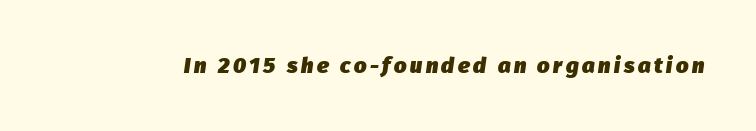
The image shows 22 px bold type, italic (leaning right); set not underlined.
